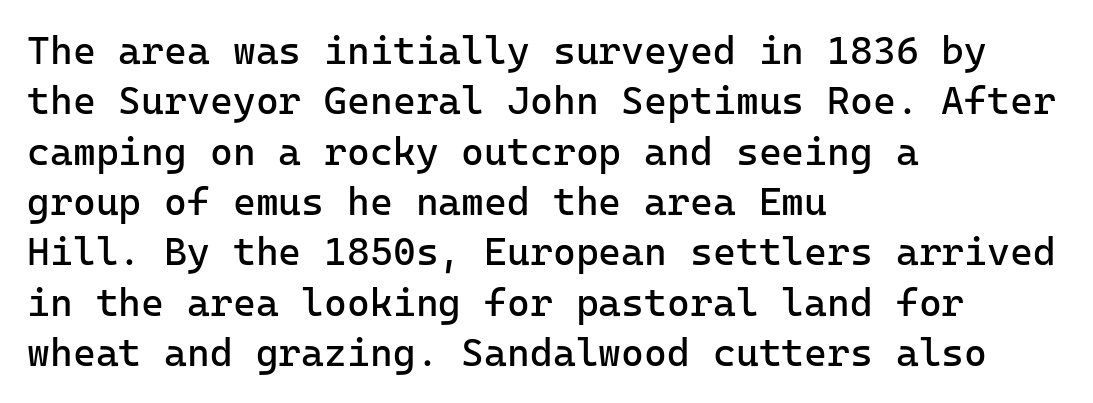
Q: Is the text bold? A: No.
Q: Is the text italic (slanted)? A: No, it is upright.
Q: Is the typeface a serif or a sans-serif typeface? A: Sans-serif.
Q: Is the text underlined? A: No.
Q: How is the paragraph aligned? A: Left-aligned.
Q: Is the spacing between letters normal or unusually wide? A: Normal.
Q: Is the spacing between lines tight, normal or loose? A: Normal.
Q: Width (condensed, normal, or wide)? A: Normal.
Q: Stroke contrast? A: Low.
Q: x-height? A: Medium.
Q: Monospaced? A: Yes.
